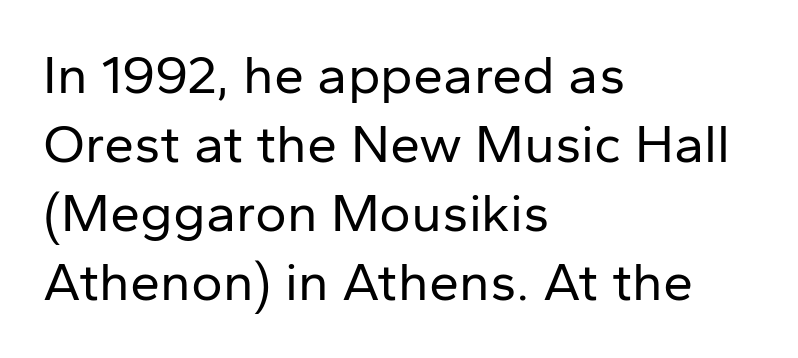
A typesetter would label this face a sans. Proportional: the letters do not fall into vertical columns. When letters stand straight like this, we call the style roman or upright. Default kerning and tracking; the words read as compact shapes. The words here are not underlined.
